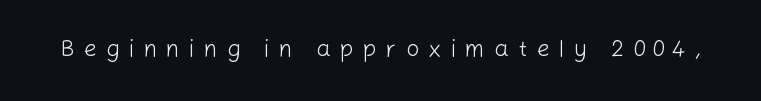
How are the letters spaced? Widely, with obvious added tracking. Beneath every word, the page is bare. It's the straight-up-and-down kind of type. Is the stroke heavy? The answer is a plain regular-or-lighter.
